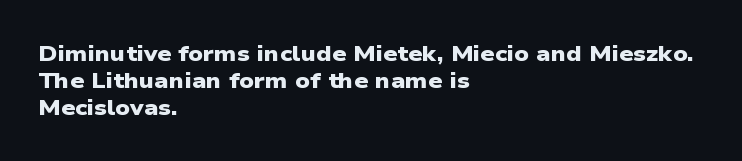
The image shows 22 px bold type; set left-aligned, line spacing 1.22x, normal letter spacing, not underlined.
